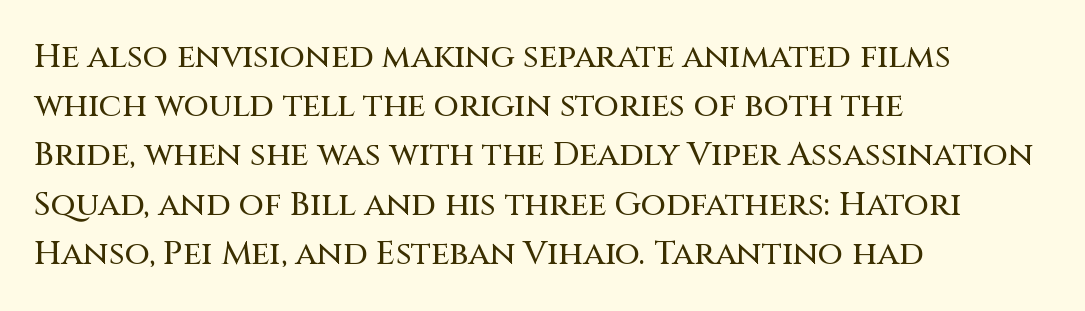
{"serif": "no", "italic": "no", "width": "normal", "stroke_contrast": "medium", "x_height": "large", "monospaced": "no", "underline": "no", "align": "left", "line_spacing": "normal", "line_spacing_ratio": 1.49, "letter_spacing": "normal", "letter_spacing_em": 0.0, "glyph_px": 33}
